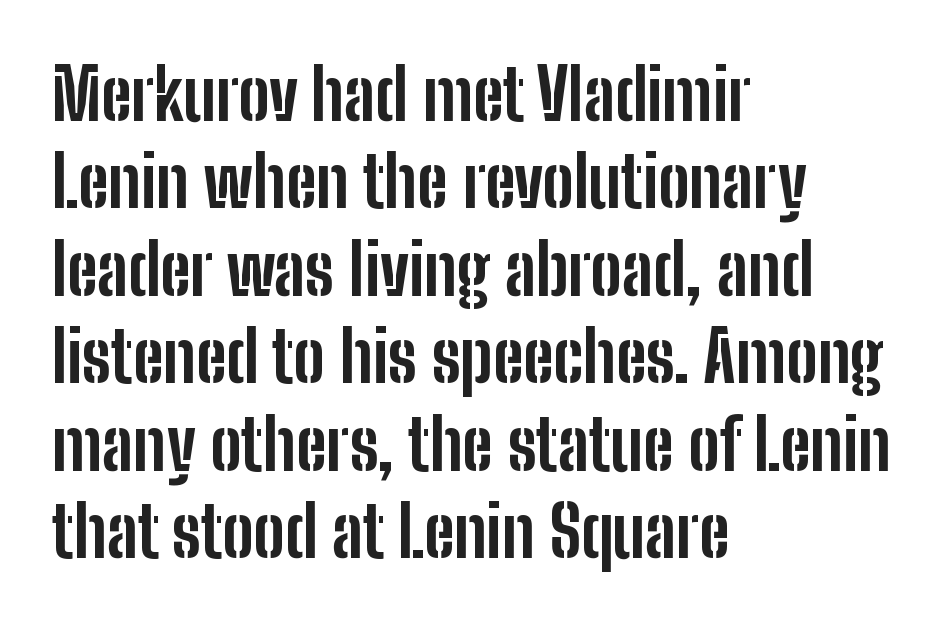
The lettering stays uniformly vertical, giving the passage a roman look. The type is set solid horizontally, with unmodified tracking. This sample has the flowing, uneven cadence of proportional lettering. Note: no serifs on the glyphs.
